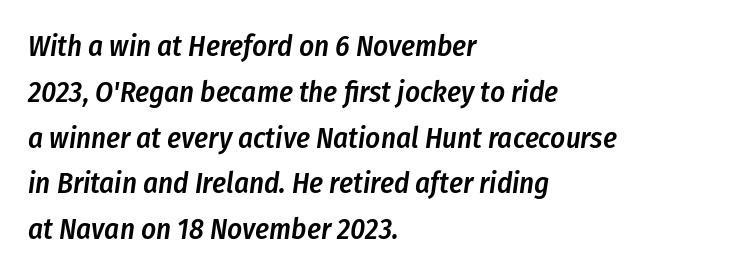
Q: Is the text bold? A: Semi-bold.
Q: Is the text italic (slanted)? A: Yes, it leans right by about 8 degrees.
Q: Is the text underlined? A: No.
Q: How is the paragraph aligned? A: Left-aligned.
Q: Is the spacing between letters normal or unusually wide? A: Normal.
Q: Is the spacing between lines tight, normal or loose? A: Normal.
Q: Width (condensed, normal, or wide)? A: Condensed.
Q: Stroke contrast? A: Low.
Q: x-height? A: Medium.
Q: Monospaced? A: No.
